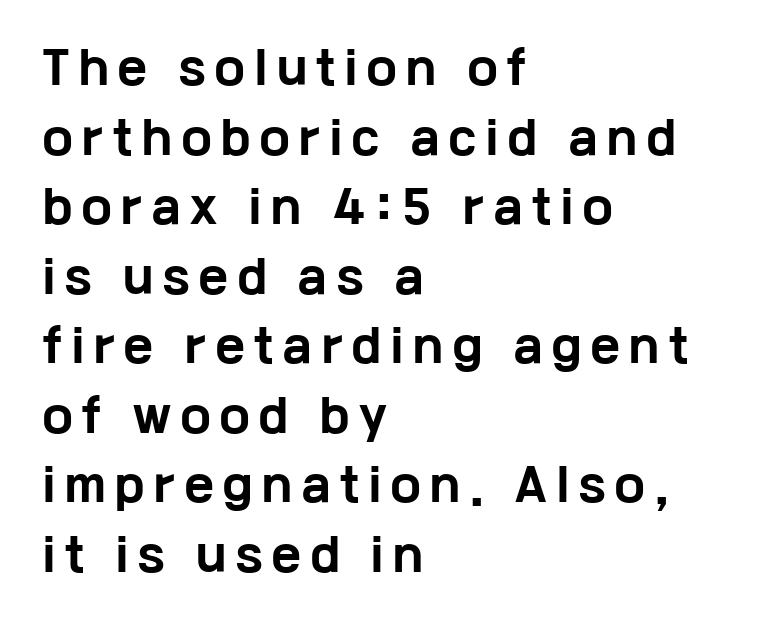
The image shows 44 px bold, wide sans-serif type, upright; set left-aligned, normal line spacing (1.58x), unusually wide letter spacing (+0.23 em), not underlined; low stroke contrast and a medium x-height.
